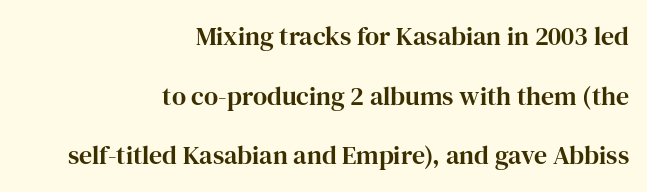
Q: Is the text italic (slanted)? A: No, it is upright.
Q: Is the text underlined? A: No.
Q: How is the paragraph aligned? A: Right-aligned.
Q: Is the spacing between letters normal or unusually wide? A: Normal.
Q: Is the spacing between lines tight, normal or loose? A: Loose.
